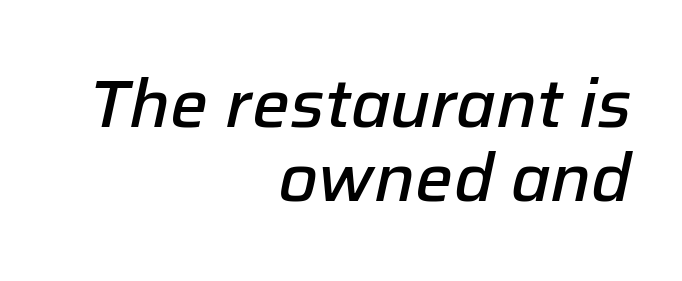
The image shows 67 px semibold type, italic (leaning right); set right-aligned, tight line spacing (1.1x), normal letter spacing, not underlined; low stroke contrast and a medium x-height.
